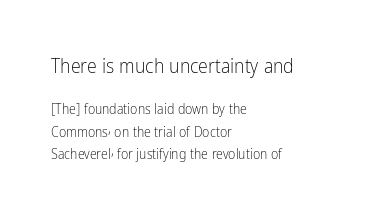
{"italic": "no", "bold": "no", "underline": "no", "align": "left", "line_spacing": "normal", "line_spacing_ratio": 1.61, "letter_spacing": "normal", "letter_spacing_em": 0.0, "larger_block": "first", "size_ratio": 1.43, "glyph_px": 20}
